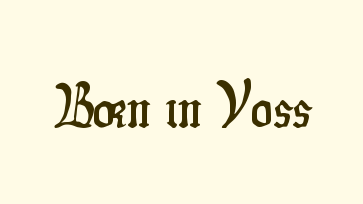
The image shows 62 px condensed sans-serif type, upright; set normal letter spacing, not underlined; low stroke contrast and a small x-height.
